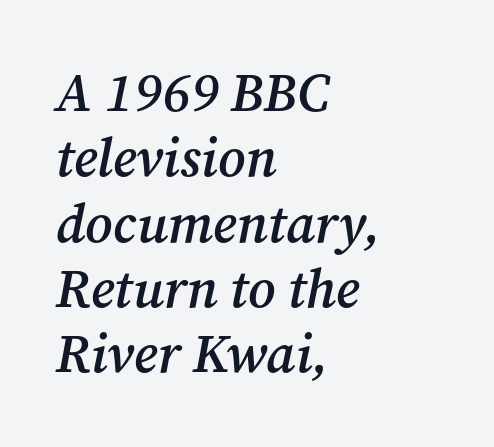
{"serif": "yes", "italic": "yes", "lean": "right", "slant_degrees": 12, "bold": "semi", "weight": "semibold", "width": "normal", "stroke_contrast": "medium", "x_height": "medium", "monospaced": "no", "underline": "no", "align": "left", "line_spacing_ratio": 1.21, "letter_spacing": "normal", "letter_spacing_em": 0.0, "glyph_px": 54}
